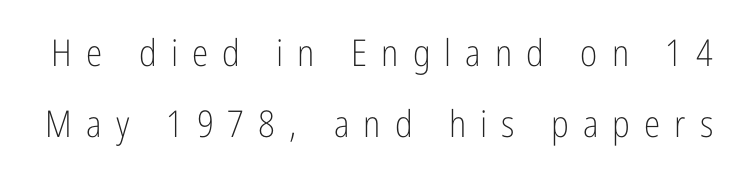
The image shows 37 px light, condensed sans-serif type, upright; set loose line spacing (1.91x), unusually wide letter spacing (+0.38 em), not underlined; low stroke contrast and a medium x-height.
